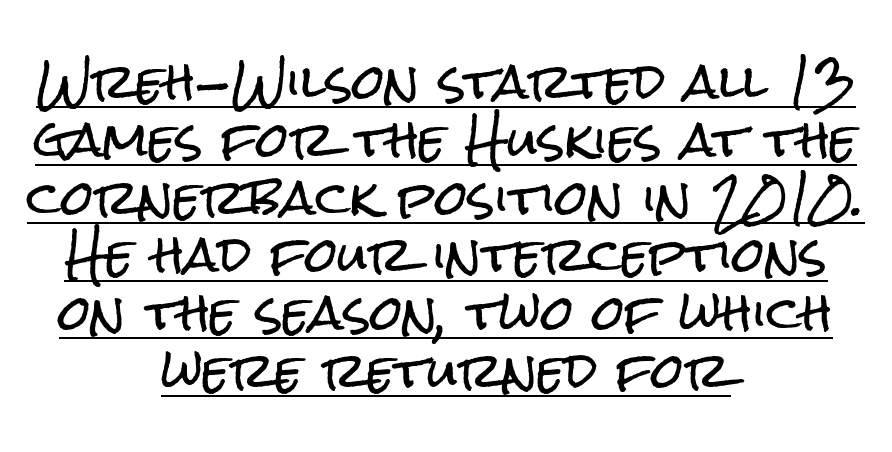
The image shows 47 px condensed sans-serif type, upright; set centered, line spacing 1.23x, normal letter spacing, underlined; low stroke contrast and a medium x-height.
